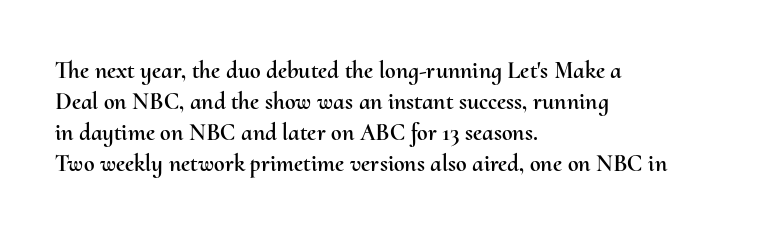
Q: Is the text italic (slanted)? A: No, it is upright.
Q: Is the text underlined? A: No.
Q: How is the paragraph aligned? A: Left-aligned.
Q: Is the spacing between letters normal or unusually wide? A: Normal.
Q: Is the spacing between lines tight, normal or loose? A: Normal.
